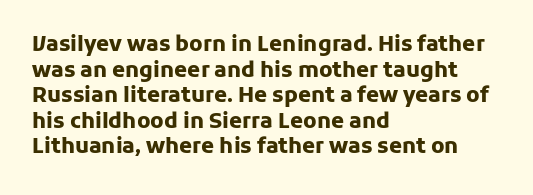
Q: Is the text bold? A: Yes.
Q: Is the text italic (slanted)? A: No, it is upright.
Q: Is the text underlined? A: No.
Q: How is the paragraph aligned? A: Left-aligned.
Q: Is the spacing between letters normal or unusually wide? A: Normal.
